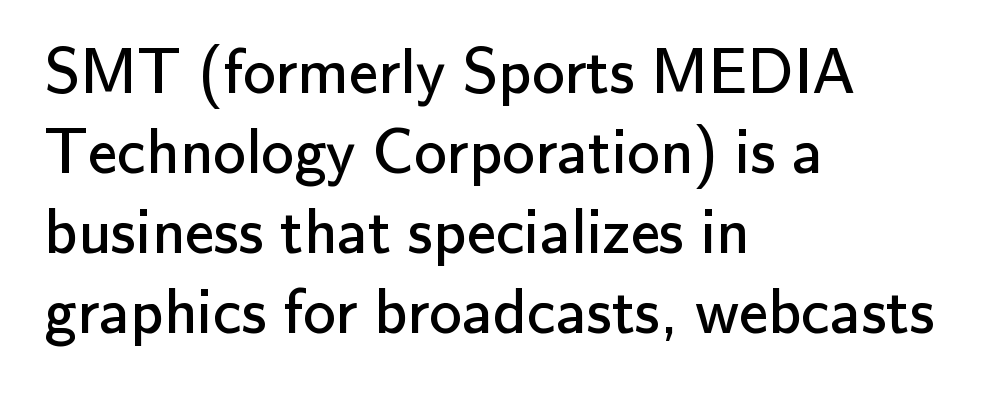
Q: Is the text bold? A: No.
Q: Is the text italic (slanted)? A: No, it is upright.
Q: Is the typeface a serif or a sans-serif typeface? A: Sans-serif.
Q: Is the text underlined? A: No.
Q: How is the paragraph aligned? A: Left-aligned.
Q: Is the spacing between letters normal or unusually wide? A: Normal.
Q: Width (condensed, normal, or wide)? A: Normal.
Q: Stroke contrast? A: Low.
Q: x-height? A: Small.
Q: Monospaced? A: No.
